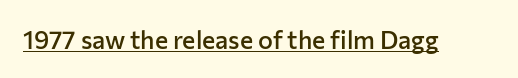
The letters sit at their default tracking, neither squeezed nor spread. On the weight axis this lands at semibold, roughly 600. Somebody hit Ctrl+U on this one — the words are underlined. In terms of posture, this sample is upright.
